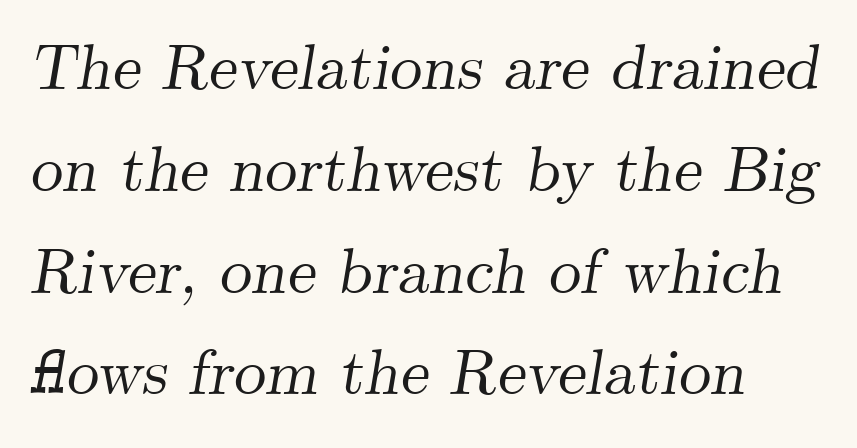
Decoration check: the copy has no underline. The rendering uses natural spacing where letterforms have individual widths. You could call the tracking neutral — neither tight nor loose. Would a proofreader flag this as italicized? Yes. Observe the serifs anchoring each vertical stroke in this sample.
